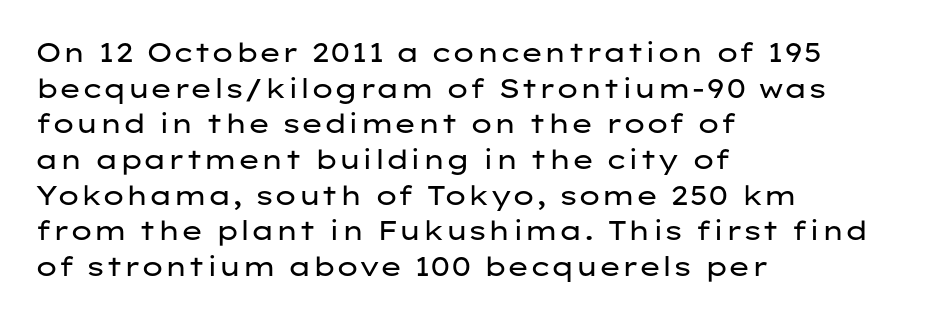
Q: Is the text bold? A: No.
Q: Is the text italic (slanted)? A: No, it is upright.
Q: Is the text underlined? A: No.
Q: How is the paragraph aligned? A: Left-aligned.
Q: Is the spacing between letters normal or unusually wide? A: Normal.
Q: Is the spacing between lines tight, normal or loose? A: Normal.
